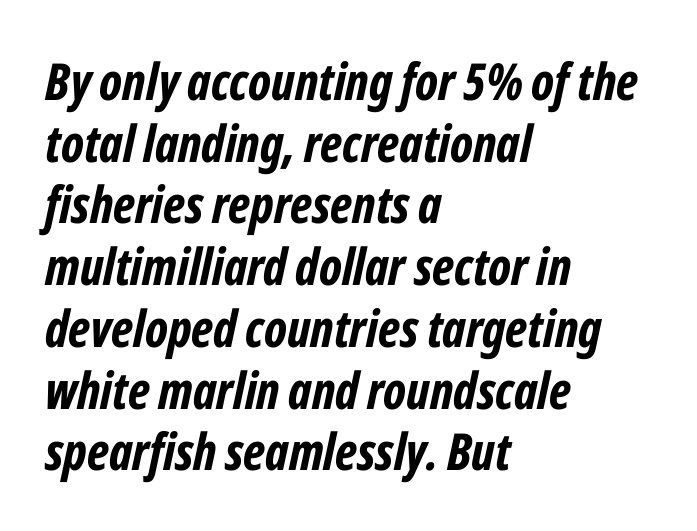
Caption: bold face, heavy strokes. This sample is left-justified, so line endings fall wherever the words run out. The area under the type is left untouched. These lines are rendered in a variable-pitch font.
